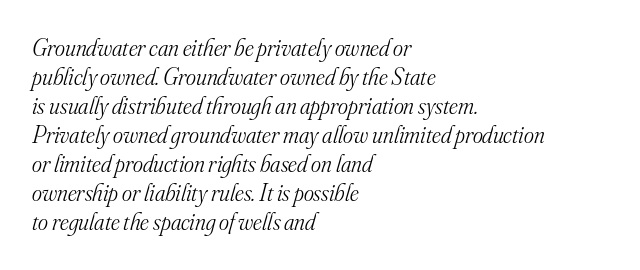
The passage shown is not bold in any degree. The rendering applies a slant to the glyphs. The paragraph has a hard left edge and a soft right edge. Nobody touched the tracking dial on this one. Bare-footed words on every line.
